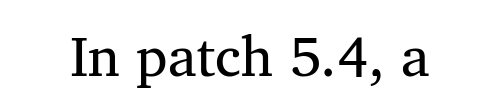
{"serif": "yes", "italic": "no", "bold": "no", "weight": "regular", "width": "normal", "stroke_contrast": "medium", "x_height": "medium", "monospaced": "no", "underline": "no", "letter_spacing": "normal", "letter_spacing_em": 0.0, "glyph_px": 56}
